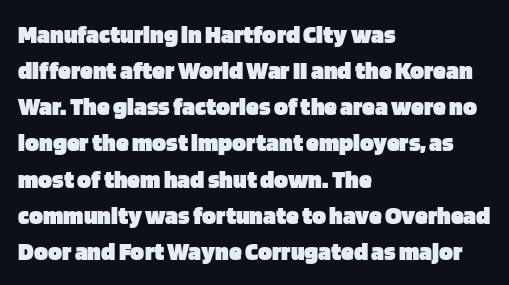
Q: Is the text bold? A: Yes.
Q: Is the text italic (slanted)? A: No, it is upright.
Q: Is the text underlined? A: No.
Q: How is the paragraph aligned? A: Left-aligned.
Q: Is the spacing between letters normal or unusually wide? A: Normal.
Q: Is the spacing between lines tight, normal or loose? A: Normal.
